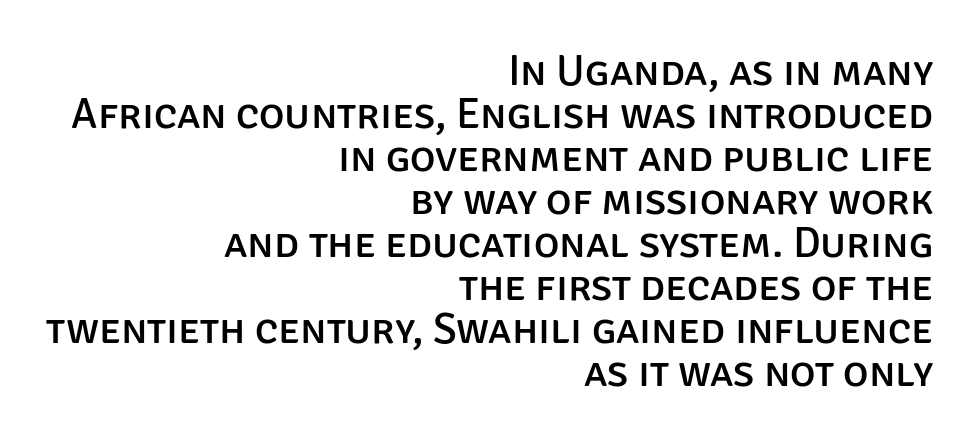
{"serif": "no", "italic": "no", "width": "normal", "stroke_contrast": "low", "x_height": "large", "monospaced": "no", "underline": "no", "align": "right", "line_spacing": "tight", "line_spacing_ratio": 1.0, "letter_spacing": "normal", "letter_spacing_em": 0.0, "glyph_px": 43}
